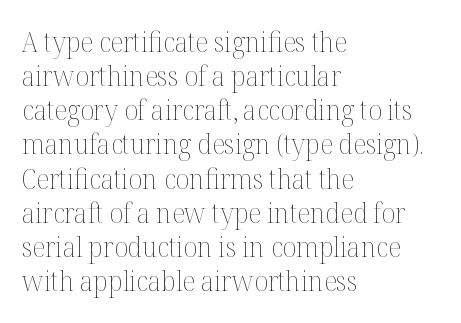
Q: Is the text bold? A: No.
Q: Is the text italic (slanted)? A: No, it is upright.
Q: Is the text underlined? A: No.
Q: How is the paragraph aligned? A: Left-aligned.
Q: Is the spacing between letters normal or unusually wide? A: Normal.
Q: Width (condensed, normal, or wide)? A: Normal.
Q: Stroke contrast? A: Medium.
Q: x-height? A: Medium.
Q: Monospaced? A: No.
